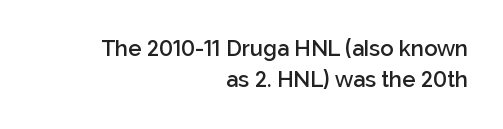
The image shows 22 px text type, upright; set right-aligned, normal line spacing (1.43x), normal letter spacing, not underlined.
